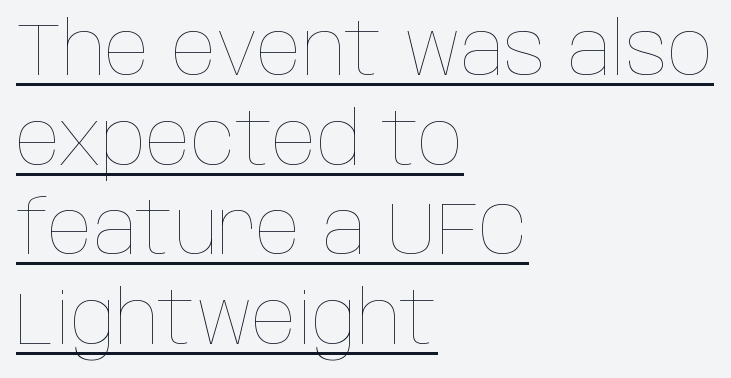
Q: Is the text bold? A: No.
Q: Is the text italic (slanted)? A: No, it is upright.
Q: Is the text underlined? A: Yes.
Q: How is the paragraph aligned? A: Left-aligned.
Q: Is the spacing between letters normal or unusually wide? A: Normal.
Q: Width (condensed, normal, or wide)? A: Condensed.
Q: Stroke contrast? A: Low.
Q: x-height? A: Large.
Q: Monospaced? A: No.
